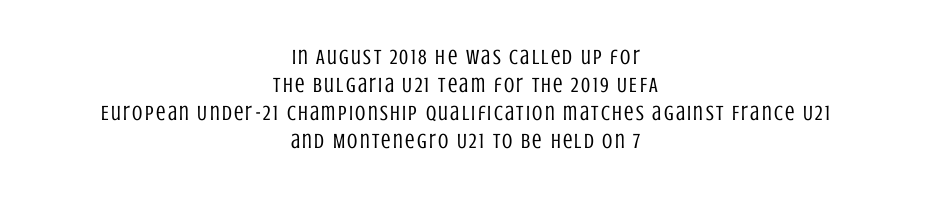
The image shows 21 px text type, upright; set centered, normal line spacing (1.33x), not underlined.
